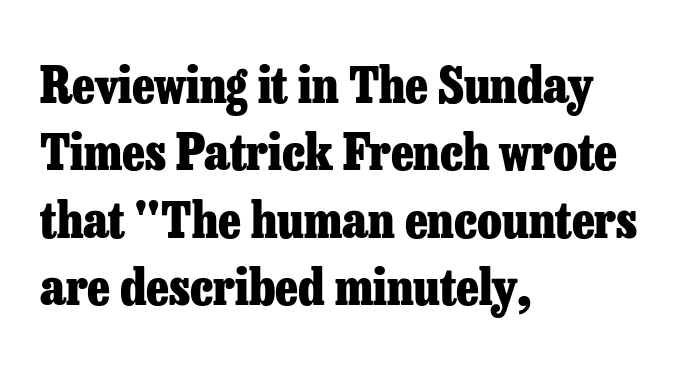
{"serif": "yes", "italic": "no", "bold": "yes", "weight": "heavy", "width": "normal", "stroke_contrast": "low", "x_height": "medium", "monospaced": "no", "underline": "no", "align": "left", "line_spacing": "normal", "line_spacing_ratio": 1.35, "letter_spacing": "normal", "letter_spacing_em": 0.0, "glyph_px": 50}
